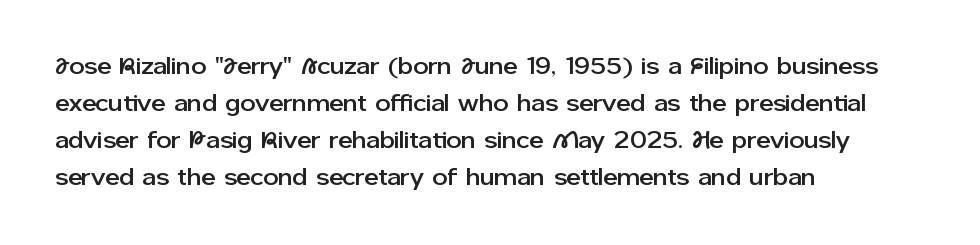
{"italic": "no", "underline": "no", "align": "left", "line_spacing": "normal", "line_spacing_ratio": 1.54, "letter_spacing": "normal", "letter_spacing_em": 0.0, "glyph_px": 24}
